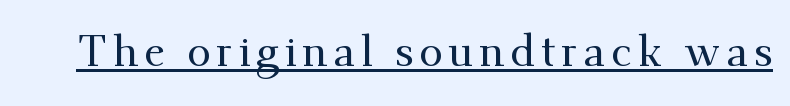
The image shows 43 px serif type, upright; set underlined; medium stroke contrast and a small x-height.
